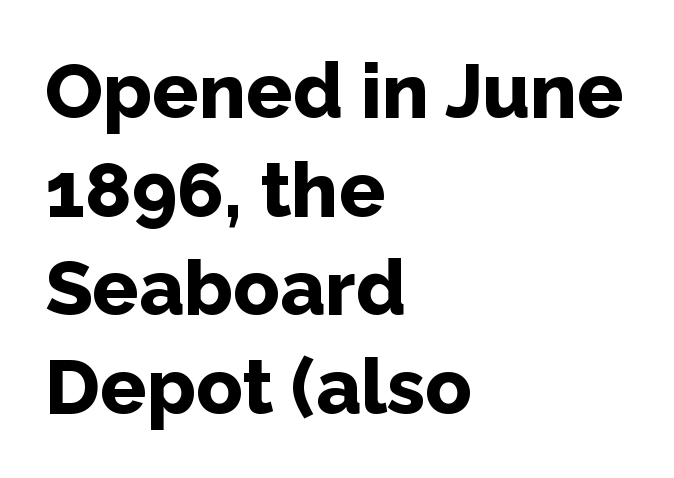
The text was rendered using a sans face with plain stroke endings. The zone under the glyphs is completely vacant. Heavy-handed strokes throughout: this text is bold. Horizontal bands of white between lines are of average thickness.
